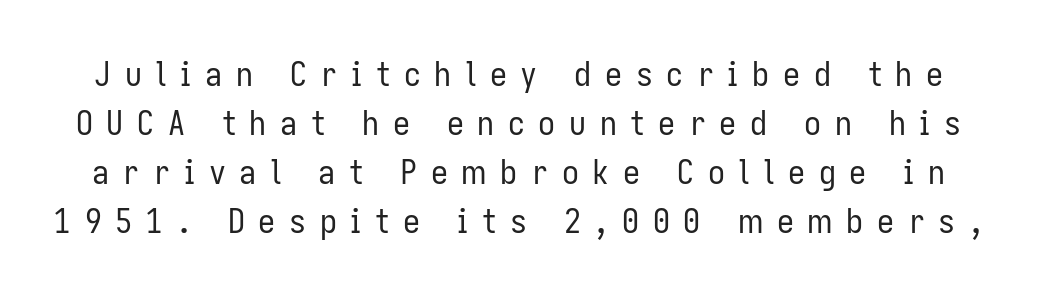
Q: Is the text bold? A: No.
Q: Is the text italic (slanted)? A: No, it is upright.
Q: Is the typeface a serif or a sans-serif typeface? A: Sans-serif.
Q: Is the text underlined? A: No.
Q: Is the spacing between letters normal or unusually wide? A: Unusually wide.
Q: Is the spacing between lines tight, normal or loose? A: Normal.
Q: Width (condensed, normal, or wide)? A: Condensed.
Q: Stroke contrast? A: Low.
Q: x-height? A: Medium.
Q: Monospaced? A: No.
